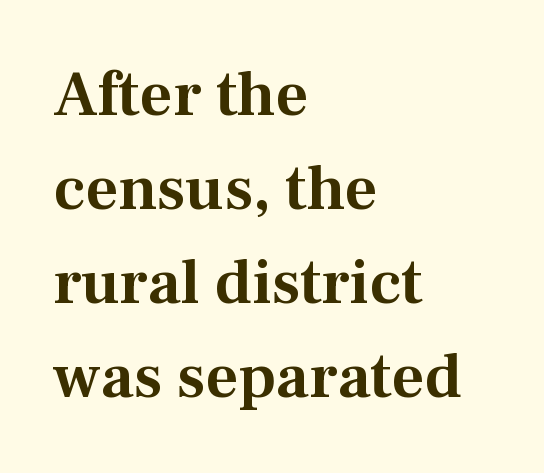
Default kerning and tracking; the words read as compact shapes. Nope, not italic — everything's standing straight. You could not count columns in this text — the font is proportionally spaced. Beneath every word, the page is bare.
